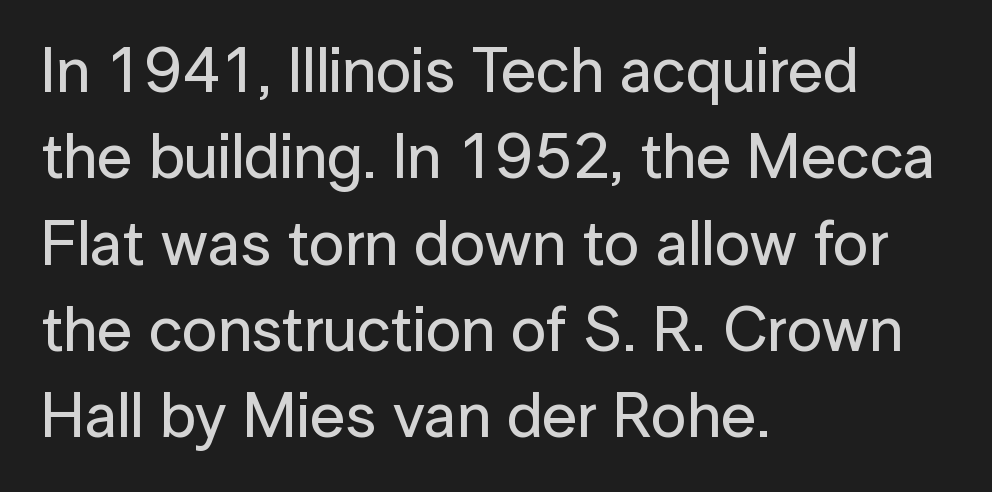
Q: Is the text italic (slanted)? A: No, it is upright.
Q: Is the typeface a serif or a sans-serif typeface? A: Sans-serif.
Q: Is the text underlined? A: No.
Q: How is the paragraph aligned? A: Left-aligned.
Q: Is the spacing between letters normal or unusually wide? A: Normal.
Q: Is the spacing between lines tight, normal or loose? A: Normal.
Q: Width (condensed, normal, or wide)? A: Normal.
Q: Stroke contrast? A: Low.
Q: x-height? A: Medium.
Q: Monospaced? A: No.
